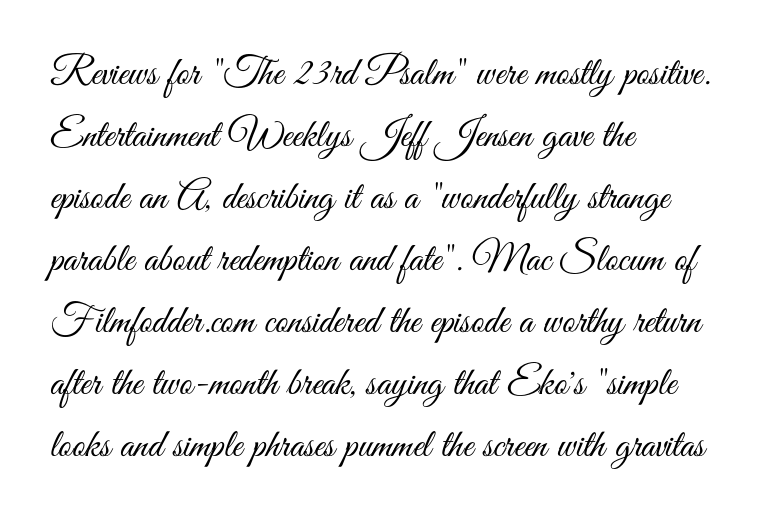
{"serif": "no", "bold": "no", "weight": "light", "width": "condensed", "stroke_contrast": "medium", "x_height": "small", "monospaced": "no", "underline": "no", "align": "left", "line_spacing": "normal", "line_spacing_ratio": 1.55, "letter_spacing": "normal", "letter_spacing_em": 0.0, "glyph_px": 40}
